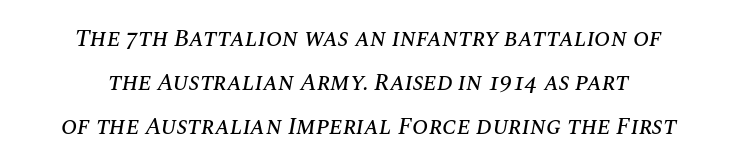
Q: Is the text italic (slanted)? A: Yes, it leans right by about 10 degrees.
Q: Is the text underlined? A: No.
Q: How is the paragraph aligned? A: Centered.
Q: Is the spacing between letters normal or unusually wide? A: Normal.
